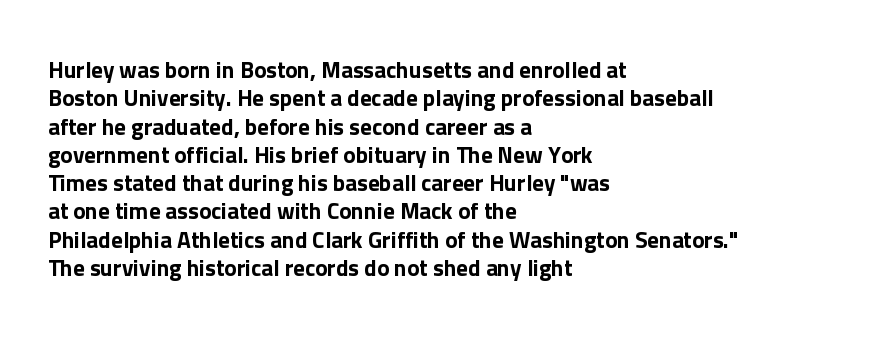
The image shows 23 px text type, upright; set left-aligned, line spacing 1.23x, normal letter spacing, not underlined.
